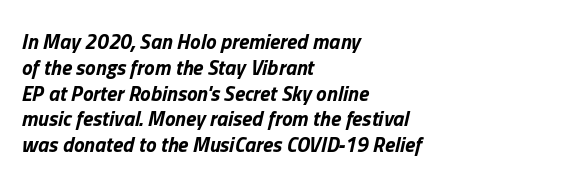
Q: Is the text bold? A: Yes.
Q: Is the text italic (slanted)? A: Yes, it leans right by about 13 degrees.
Q: Is the text underlined? A: No.
Q: How is the paragraph aligned? A: Left-aligned.
Q: Is the spacing between letters normal or unusually wide? A: Normal.
